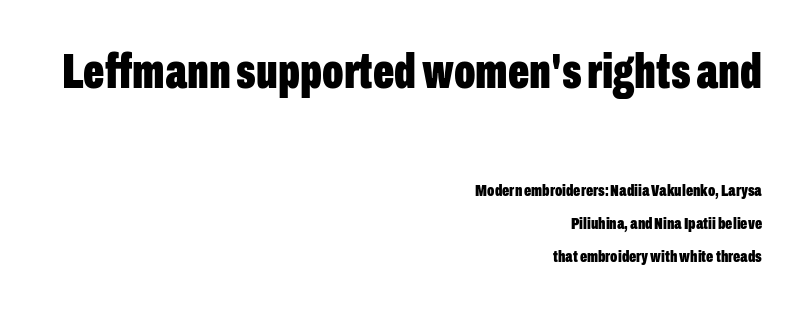
Leading is clearly above the norm, producing a sparse column. Is the lower block the larger one? No — the upper block carries the bigger type. Stroke thickness is high; the sample reads as a true bold. Here the designer chose a conventional face with non-uniform glyph widths. You can tell from the bare stems that sans-serif type was used. Do the letters lean? They stand straight.
